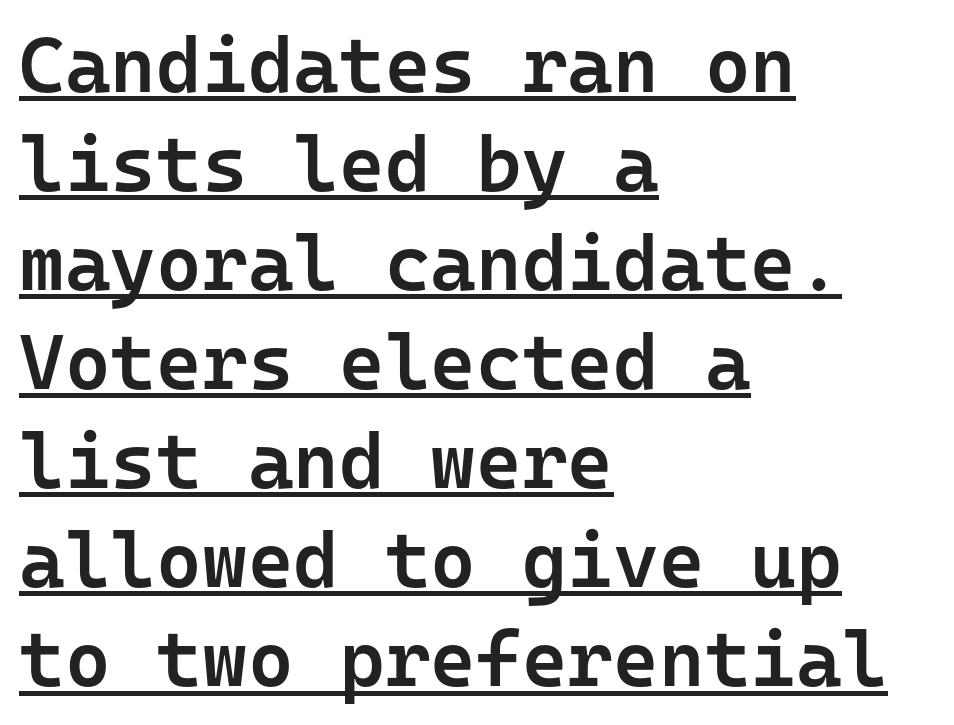
The rendering uses typewriter-style spacing with identical character cells. No extra tracking has been applied to these lines. One glance says typical: line gaps are just what's usual. Every word sits above its own underline. The sample has been set in demibold, a notch under bold.
